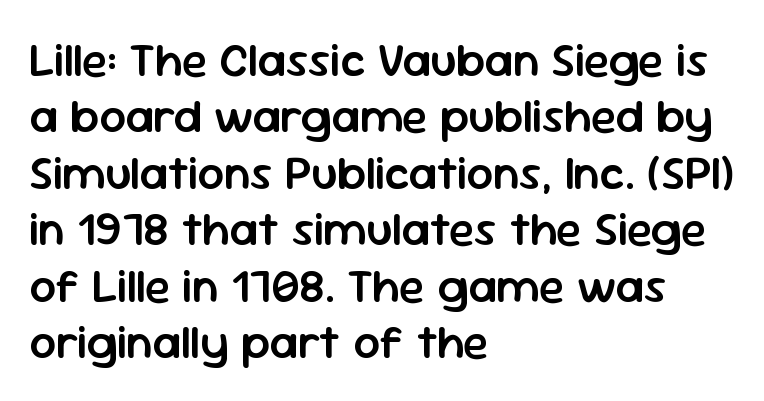
Nobody touched the tracking dial on this one. Left-aligned paragraph, ragged on the right. Emphasis by weight is partial: semibold. Think of a printed novel: that variable character pitch is what you see here. Quick note: underline off. Nope, no serifs anywhere on these letters.
